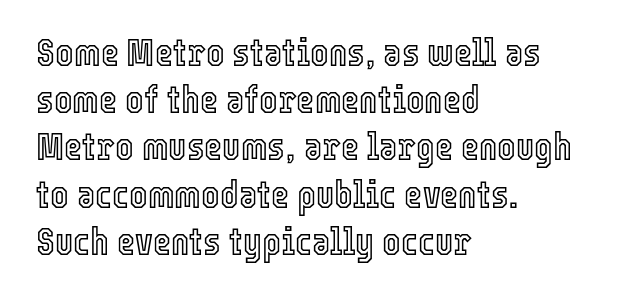
The image shows 39 px condensed type, upright; set left-aligned, line spacing 1.21x, normal letter spacing, not underlined; a medium x-height.
